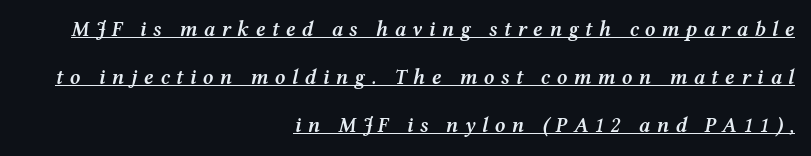
The paragraph has a hard right edge and a soft left edge. The lettering tilts uniformly, giving the passage an italic look. Summary of vertical rhythm: relaxed, with wide interline spacing. Every letter is mildly thick-stroked: semibold rather than bold. Quick note: underline on. Compared with typical body copy, the letter spacing here is much looser.
